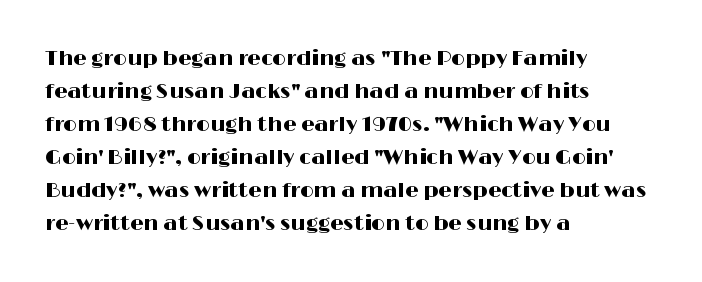
Do the letters lean? They stand straight. You could call the tracking neutral — neither tight nor loose. The passage shown is not underscored anywhere. The ragged edge is on the right, which tells us the setting is flush left. Students, observe: this is what conventionally led text looks like.
